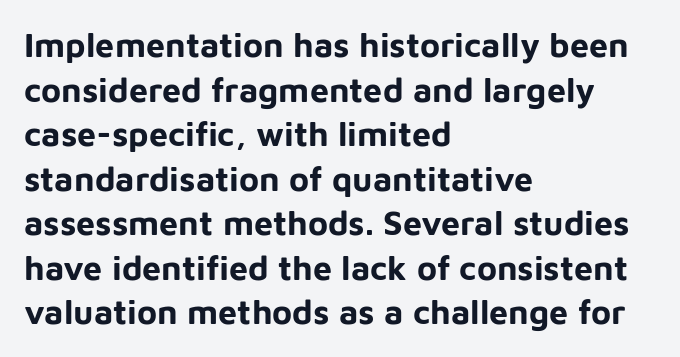
This rendering uses left alignment, leaving the right contour irregular. The line texture is even and compact thanks to regular tracking. You could not count columns in this text — the font is proportionally spaced. Caption: bold face, heavy strokes.
